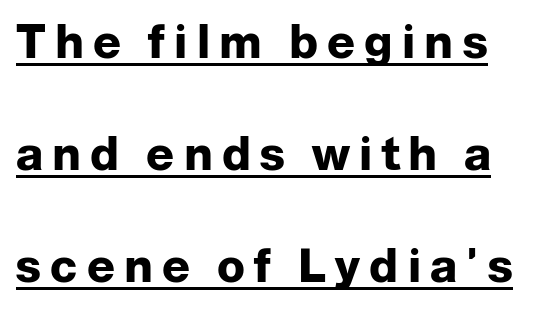
The image shows 46 px heavy sans-serif type, upright; set loose line spacing (2.44x), unusually wide letter spacing (+0.2 em), underlined; low stroke contrast and a medium x-height.
